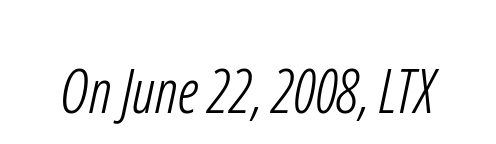
No word sits above an underline. Stroke thickness stays within the range of a standard reading face or lighter. The rendering keeps characters at their native spacing. Is this a fixed-width face? No — the glyphs have proportional, varying widths. Typographically, this falls in the sans-serif category.
